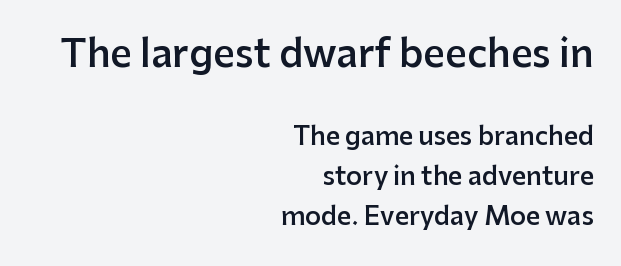
Q: Is the text bold? A: Semi-bold.
Q: Is the text italic (slanted)? A: No, it is upright.
Q: Is the typeface a serif or a sans-serif typeface? A: Sans-serif.
Q: Is the text underlined? A: No.
Q: How is the paragraph aligned? A: Right-aligned.
Q: Is the spacing between letters normal or unusually wide? A: Normal.
Q: Is the spacing between lines tight, normal or loose? A: Normal.
Q: Which block of text is set in a larger size, the first (top) or the second (bottom)? A: The first (top) one.
Q: Width (condensed, normal, or wide)? A: Normal.
Q: Stroke contrast? A: Low.
Q: x-height? A: Medium.
Q: Monospaced? A: No.
